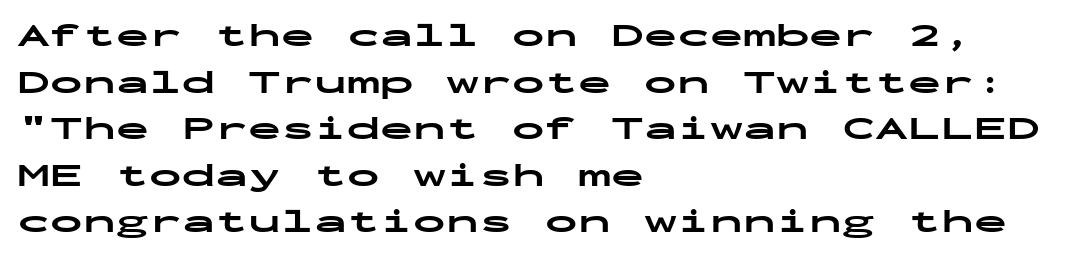
In terms of leading, this rendering sits right in the middle. Spacing between characters is what you'd get straight out of the box. Descenders hang freely into open space. Is the block centered? No — it sits flush against the left margin. The typeface chosen for these lines omits serifs.
